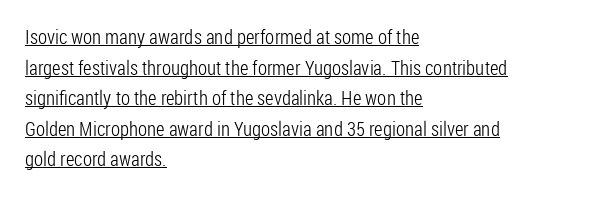
The image shows 20 px text type, upright; set left-aligned, normal line spacing (1.53x), normal letter spacing, underlined.
